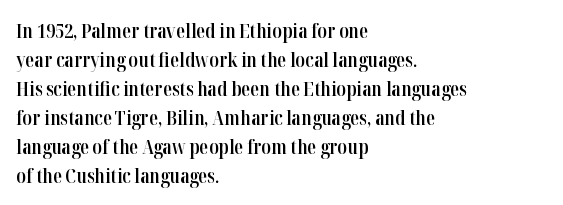
{"italic": "no", "bold": "semi", "underline": "no", "align": "left", "line_spacing": "normal", "line_spacing_ratio": 1.45, "letter_spacing": "normal", "letter_spacing_em": 0.0, "glyph_px": 20}
